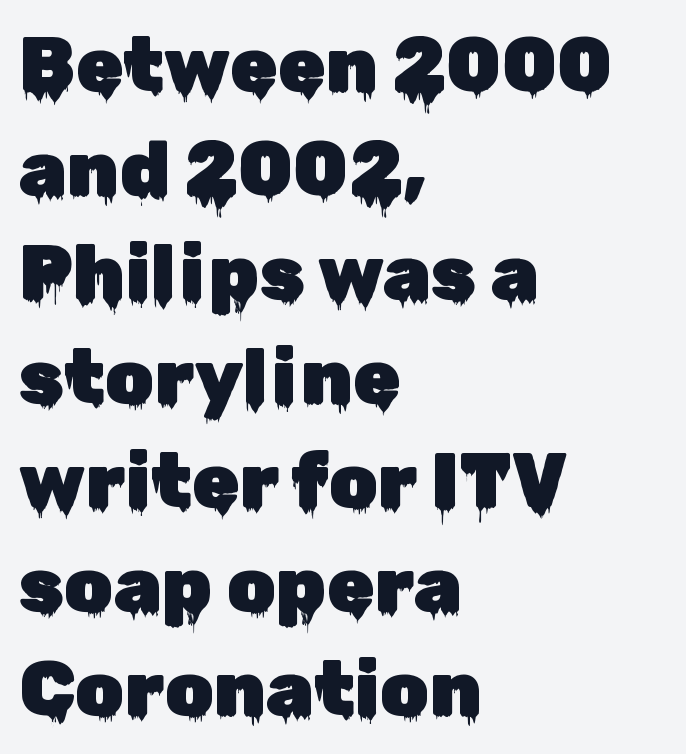
Underline: absent. The lettering stays uniformly vertical, giving the passage a roman look. One-word summary of the alignment: left. The passage shown stacks its lines at a standard gap. The passage shown is typed in a proportional face where columns would drift. A typesetter would label this face a sans.
